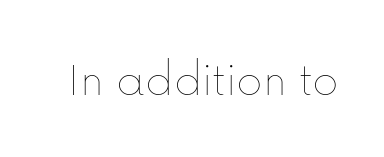
The image shows 50 px thin type, upright; set normal letter spacing, not underlined; low stroke contrast and a medium x-height.
